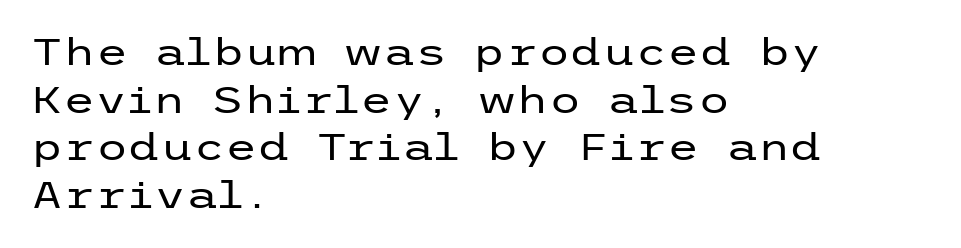
The image shows 37 px regular-weight, wide sans-serif type, upright; set left-aligned, normal line spacing (1.29x), normal letter spacing, not underlined; low stroke contrast and a medium x-height.
